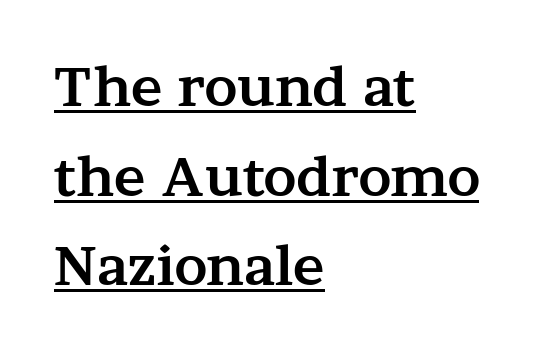
{"serif": "yes", "italic": "no", "bold": "yes", "weight": "bold", "width": "wide", "stroke_contrast": "medium", "x_height": "medium", "monospaced": "no", "underline": "yes", "align": "left", "line_spacing": "normal", "line_spacing_ratio": 1.69, "letter_spacing": "normal", "letter_spacing_em": 0.0, "glyph_px": 53}
